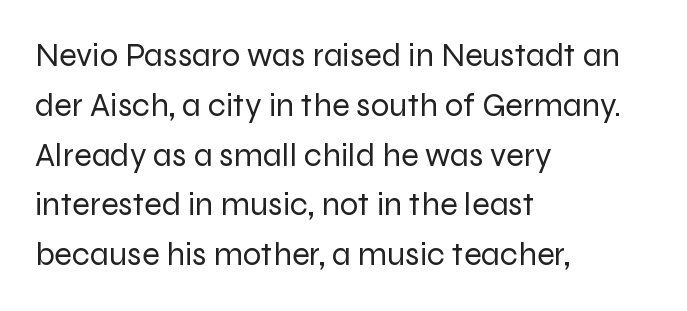
Q: Is the text bold? A: No.
Q: Is the text italic (slanted)? A: No, it is upright.
Q: Is the typeface a serif or a sans-serif typeface? A: Sans-serif.
Q: Is the text underlined? A: No.
Q: How is the paragraph aligned? A: Left-aligned.
Q: Is the spacing between letters normal or unusually wide? A: Normal.
Q: Is the spacing between lines tight, normal or loose? A: Normal.
Q: Width (condensed, normal, or wide)? A: Normal.
Q: Stroke contrast? A: Low.
Q: x-height? A: Medium.
Q: Monospaced? A: No.
